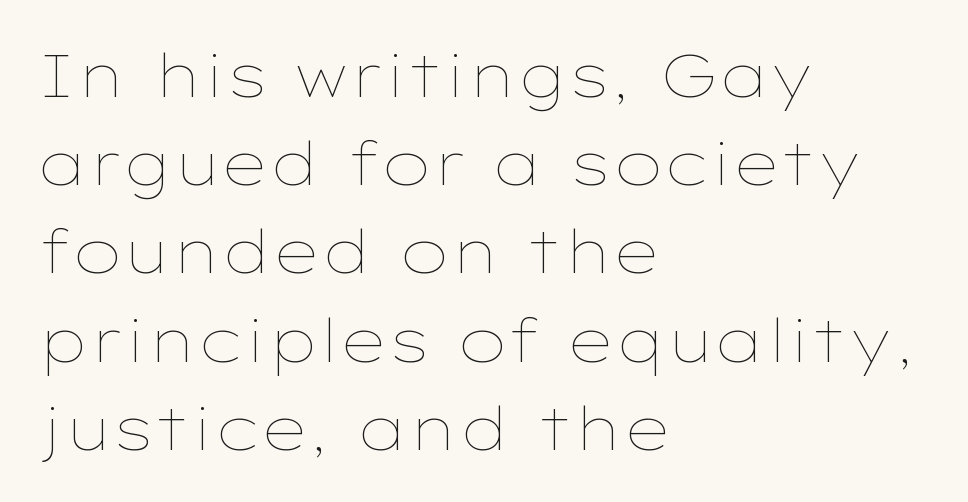
{"italic": "no", "bold": "no", "weight": "thin", "width": "wide", "stroke_contrast": "low", "x_height": "medium", "monospaced": "no", "underline": "no", "align": "left", "line_spacing": "normal", "line_spacing_ratio": 1.47, "letter_spacing": "normal", "letter_spacing_em": 0.0, "glyph_px": 60}
